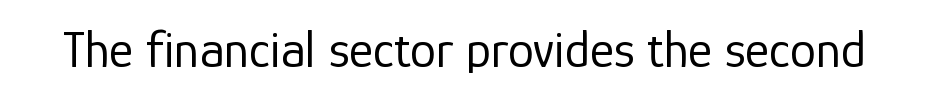
Q: Is the text bold? A: No.
Q: Is the text italic (slanted)? A: No, it is upright.
Q: Is the typeface a serif or a sans-serif typeface? A: Sans-serif.
Q: Is the text underlined? A: No.
Q: Is the spacing between letters normal or unusually wide? A: Normal.
Q: Width (condensed, normal, or wide)? A: Normal.
Q: Stroke contrast? A: Low.
Q: x-height? A: Medium.
Q: Monospaced? A: No.
